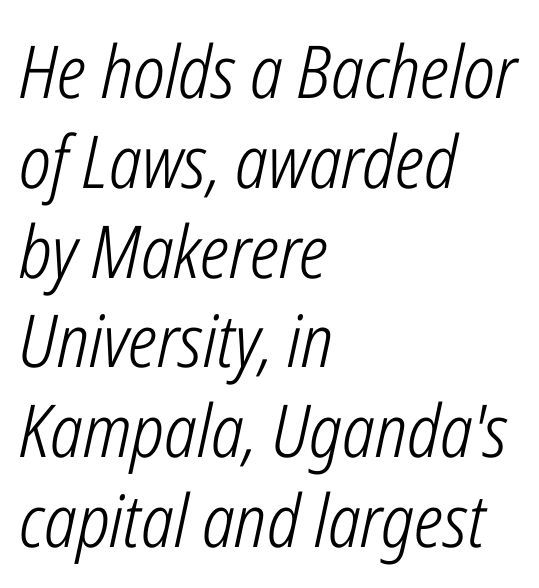
Q: Is the text bold? A: No.
Q: Is the text italic (slanted)? A: Yes, it leans right by about 12 degrees.
Q: Is the text underlined? A: No.
Q: How is the paragraph aligned? A: Left-aligned.
Q: Is the spacing between letters normal or unusually wide? A: Normal.
Q: Width (condensed, normal, or wide)? A: Condensed.
Q: Stroke contrast? A: Low.
Q: x-height? A: Medium.
Q: Monospaced? A: No.
